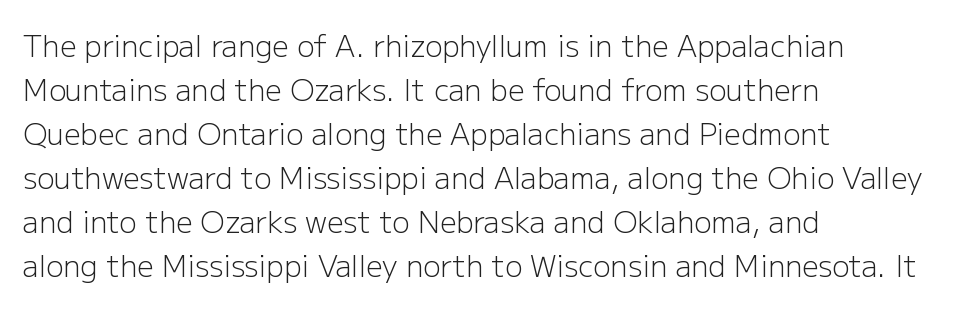
{"serif": "no", "italic": "no", "bold": "no", "weight": "light", "width": "normal", "stroke_contrast": "low", "x_height": "medium", "monospaced": "no", "underline": "no", "align": "left", "line_spacing": "normal", "line_spacing_ratio": 1.52, "letter_spacing": "normal", "letter_spacing_em": 0.0, "glyph_px": 29}
